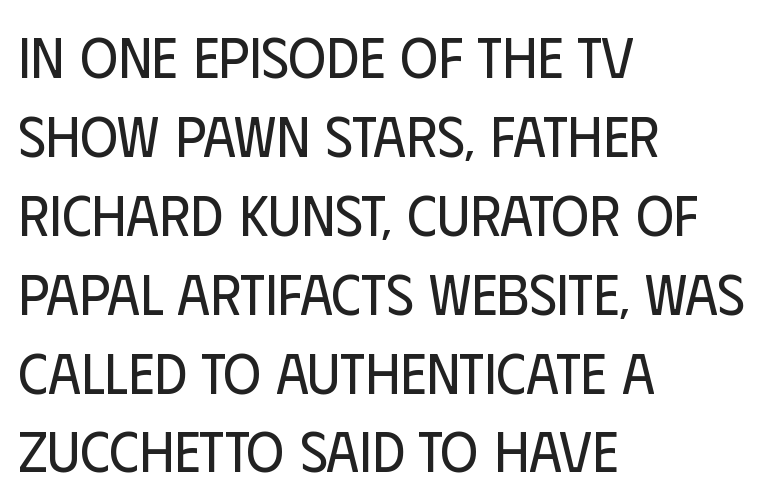
Leading: standard. Think of a printed novel: that variable character pitch is what you see here. Stems and bowls with no extra thickness — not bold. In terms of letterspacing, this is plain default setting. Check the space under the baseline: it is left empty.
